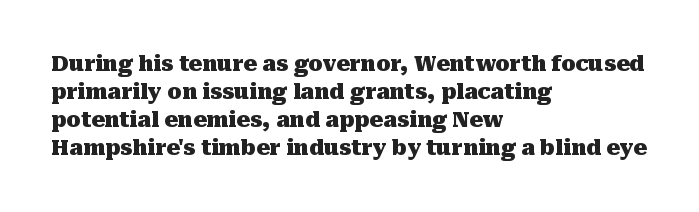
Q: Is the text bold? A: Yes.
Q: Is the text italic (slanted)? A: No, it is upright.
Q: Is the text underlined? A: No.
Q: How is the paragraph aligned? A: Left-aligned.
Q: Is the spacing between letters normal or unusually wide? A: Normal.
Q: Is the spacing between lines tight, normal or loose? A: Normal.
